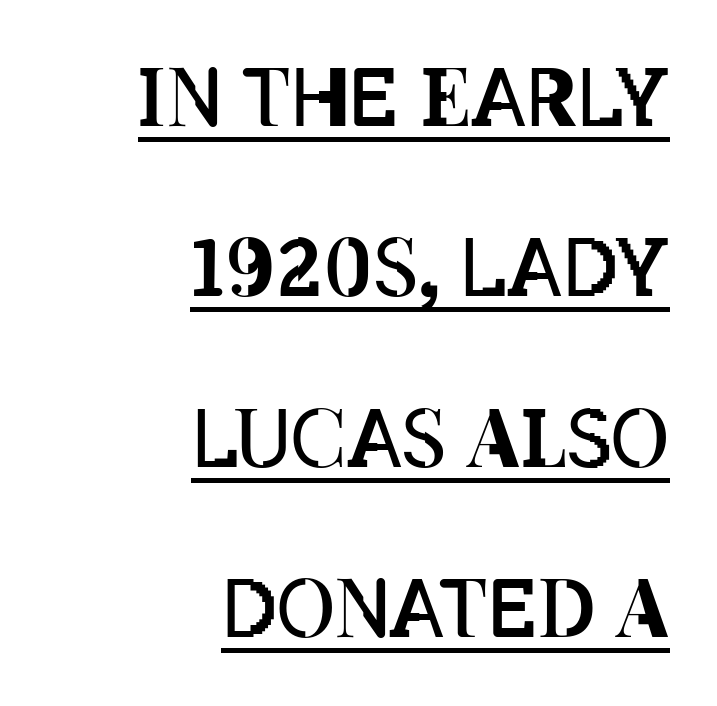
Q: Is the text bold? A: No.
Q: Is the text italic (slanted)? A: No, it is upright.
Q: Is the text underlined? A: Yes.
Q: How is the paragraph aligned? A: Right-aligned.
Q: Is the spacing between letters normal or unusually wide? A: Normal.
Q: Is the spacing between lines tight, normal or loose? A: Loose.
Q: Width (condensed, normal, or wide)? A: Condensed.
Q: Stroke contrast? A: Low.
Q: x-height? A: Large.
Q: Monospaced? A: No.
